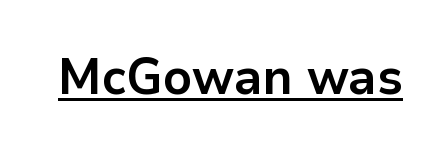
The image shows 51 px bold sans-serif type, upright; set normal letter spacing, underlined; low stroke contrast and a medium x-height.
